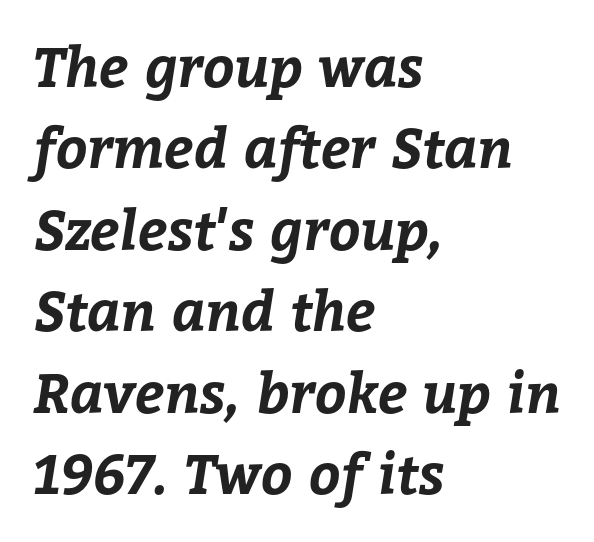
Is the block centered? No — it sits flush against the left margin. The passage shown has conventional tracking throughout. The strokes are fattened all the way to bold. This block has exactly the height ordinary leading produces. Do the characters align in a grid? No, the font is proportional.
